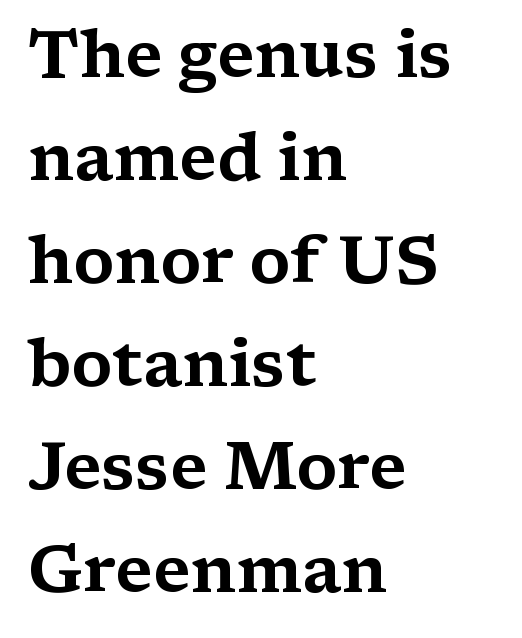
{"serif": "yes", "italic": "no", "width": "wide", "stroke_contrast": "medium", "x_height": "medium", "monospaced": "no", "underline": "no", "align": "left", "line_spacing": "normal", "line_spacing_ratio": 1.56, "letter_spacing": "normal", "letter_spacing_em": 0.0, "glyph_px": 66}
